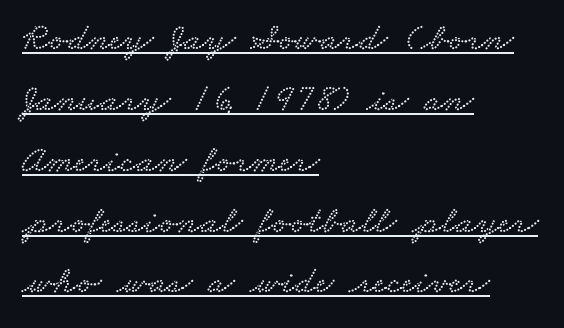
The image shows 39 px wide serif type; set left-aligned, normal line spacing (1.56x), normal letter spacing, underlined; low stroke contrast and a small x-height.
